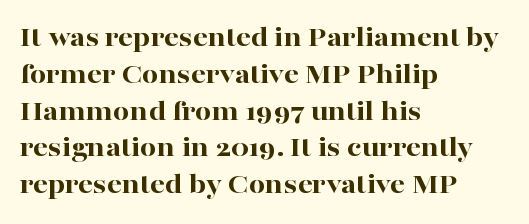
Typographically, this falls in the serif category. Each letter keeps its own natural width here, so spacing adapts to shape. Upright lettering throughout. Line starts are locked; line ends wander. In terms of leading, this rendering sits right in the middle.
